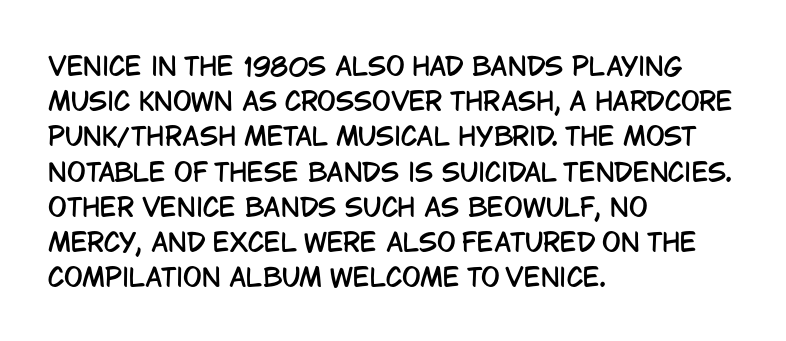
The image shows 25 px text type, upright; set left-aligned, normal line spacing (1.41x), normal letter spacing, not underlined.
